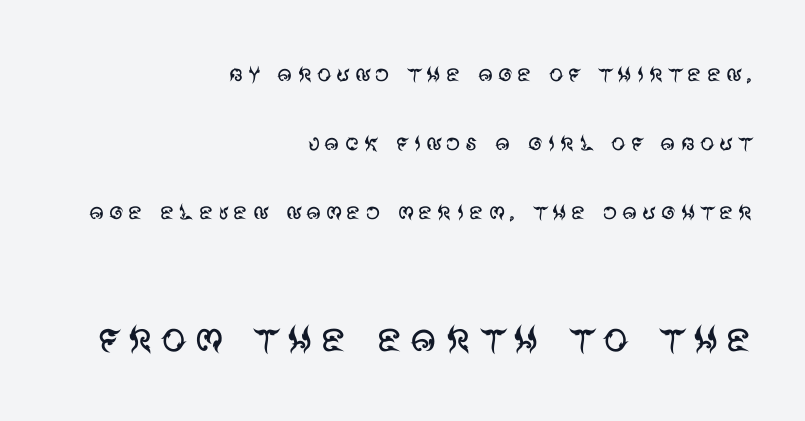
Q: Is the text bold? A: No.
Q: Is the text italic (slanted)? A: No, it is upright.
Q: Is the typeface a serif or a sans-serif typeface? A: Sans-serif.
Q: Is the text underlined? A: No.
Q: How is the paragraph aligned? A: Right-aligned.
Q: Is the spacing between lines tight, normal or loose? A: Loose.
Q: Which block of text is set in a larger size, the first (top) or the second (bottom)? A: The second (bottom) one.
Q: Width (condensed, normal, or wide)? A: Normal.
Q: Stroke contrast? A: Medium.
Q: x-height? A: Large.
Q: Monospaced? A: No.
